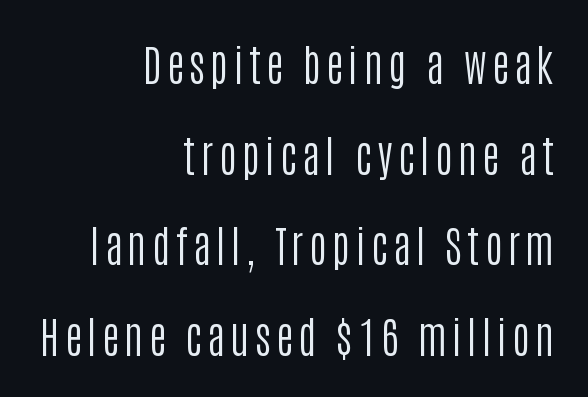
The image shows 43 px regular-weight, condensed sans-serif type, upright; set right-aligned, loose line spacing (2.11x), not underlined; low stroke contrast and a large x-height.
